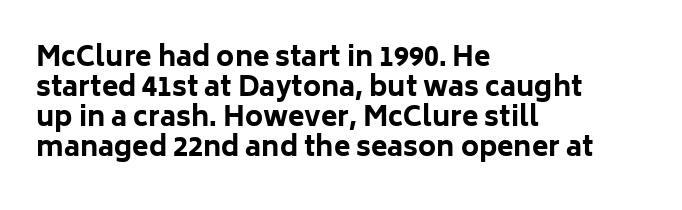
The image shows 27 px bold type, upright; set left-aligned, tight line spacing (1.11x), normal letter spacing, not underlined.
